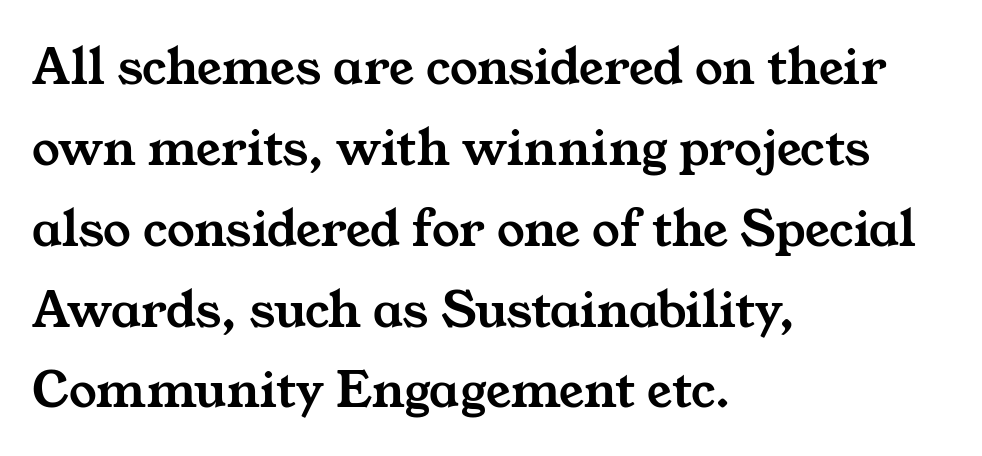
A normal amount of white space separates one row of letters from the next. This sample has the flowing, uneven cadence of proportional lettering. Tracking value appears to be zero — textbook default spacing. The gap between lines stays unmarked. This is serif lettering, the kind often seen in printed books. This sample is left-justified, so line endings fall wherever the words run out.
